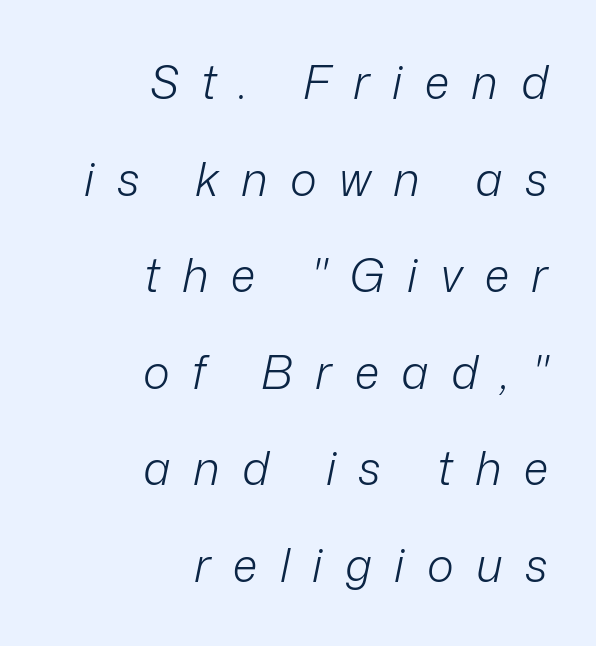
Q: Is the text bold? A: No.
Q: Is the text italic (slanted)? A: Yes, it leans right by about 12 degrees.
Q: Is the text underlined? A: No.
Q: How is the paragraph aligned? A: Right-aligned.
Q: Is the spacing between letters normal or unusually wide? A: Unusually wide.
Q: Is the spacing between lines tight, normal or loose? A: Loose.
Q: Width (condensed, normal, or wide)? A: Normal.
Q: Stroke contrast? A: Low.
Q: x-height? A: Medium.
Q: Monospaced? A: No.
